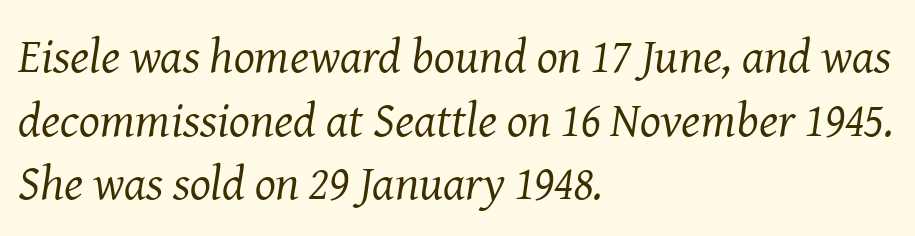
{"serif": "yes", "italic": "yes", "lean": "right", "slant_degrees": 8, "bold": "no", "weight": "regular", "width": "normal", "stroke_contrast": "medium", "x_height": "medium", "monospaced": "no", "underline": "no", "align": "left", "line_spacing": "normal", "line_spacing_ratio": 1.3, "letter_spacing": "normal", "letter_spacing_em": 0.0, "glyph_px": 49}
